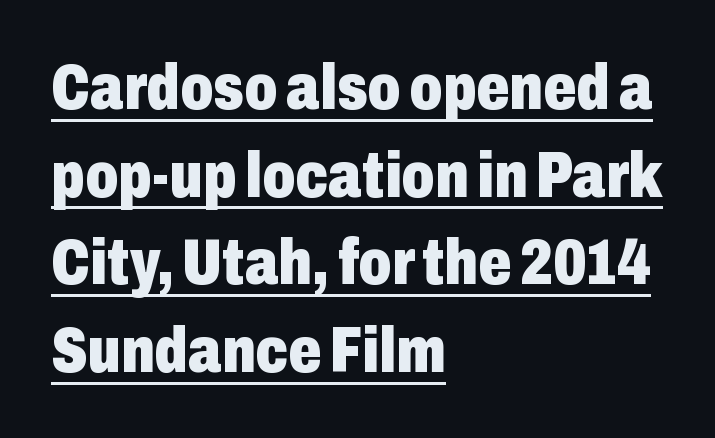
Where is the straight margin? On the left. This sample carries an underscore along the baseline area. Ordinary non-slanted type is in use. Nothing sits at the stroke ends, so this counts as sans-serif.
